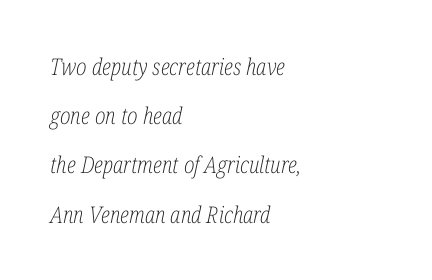
The line-height multiplier appears high, well above default. This is oblique type, the kind used for emphasis or titles. Only glyphs here, with clear space below each row. The font is comparable to plain body text, perhaps lighter. The rendering keeps characters at their native spacing.
